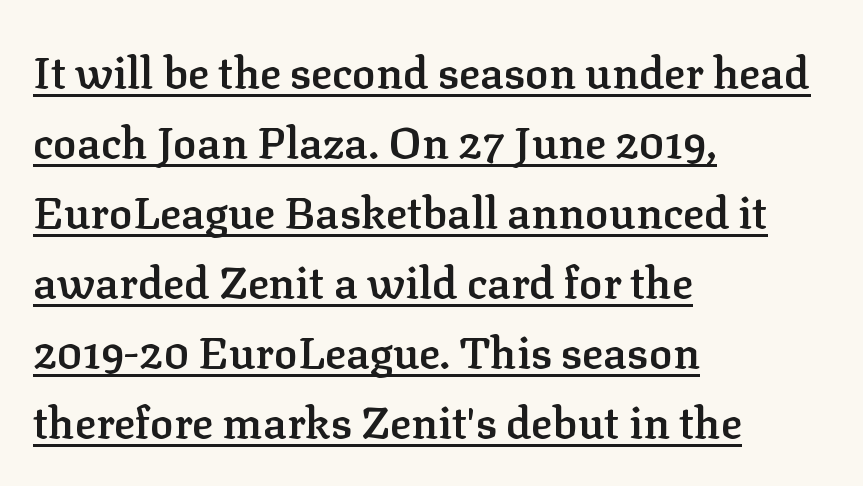
The image shows 44 px semibold serif type, upright; set left-aligned, normal line spacing (1.59x), normal letter spacing, underlined; low stroke contrast and a medium x-height.
